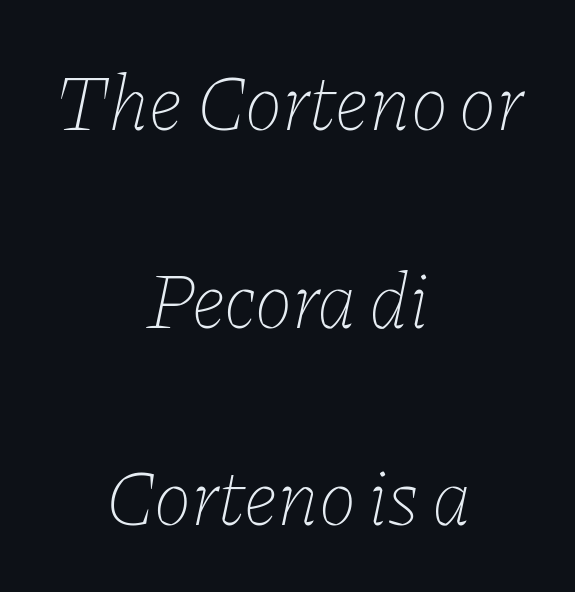
The image shows 80 px thin type, italic (leaning right); set centered, loose line spacing (2.47x), normal letter spacing, not underlined; low stroke contrast and a medium x-height.
